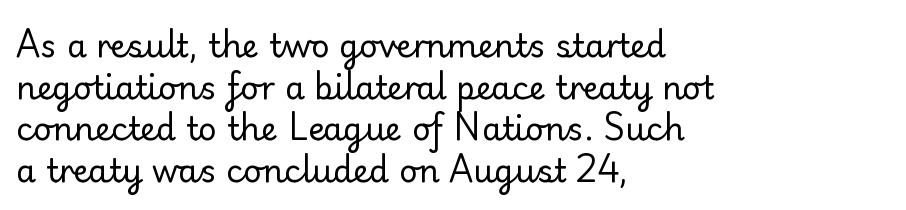
Q: Is the text bold? A: No.
Q: Is the text italic (slanted)? A: No, it is upright.
Q: Is the typeface a serif or a sans-serif typeface? A: Sans-serif.
Q: Is the text underlined? A: No.
Q: How is the paragraph aligned? A: Left-aligned.
Q: Is the spacing between letters normal or unusually wide? A: Normal.
Q: Is the spacing between lines tight, normal or loose? A: Normal.
Q: Width (condensed, normal, or wide)? A: Normal.
Q: Stroke contrast? A: Low.
Q: x-height? A: Small.
Q: Monospaced? A: No.
